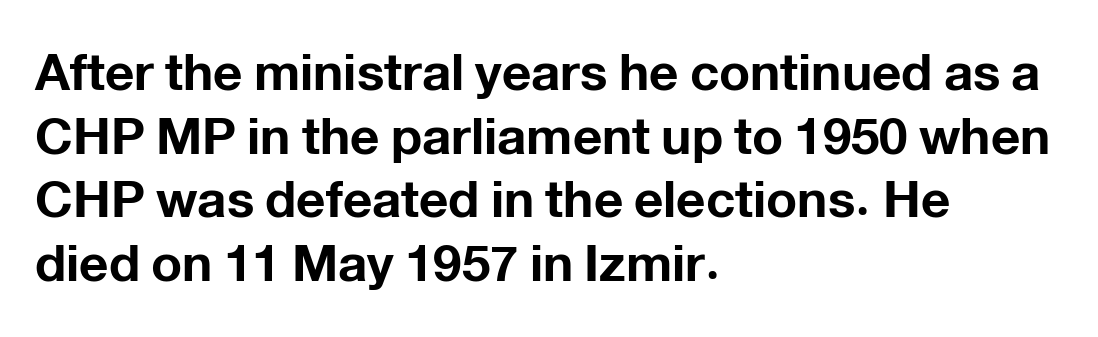
Q: Is the text bold? A: Yes.
Q: Is the text italic (slanted)? A: No, it is upright.
Q: Is the typeface a serif or a sans-serif typeface? A: Sans-serif.
Q: Is the text underlined? A: No.
Q: How is the paragraph aligned? A: Left-aligned.
Q: Is the spacing between letters normal or unusually wide? A: Normal.
Q: Is the spacing between lines tight, normal or loose? A: Normal.
Q: Width (condensed, normal, or wide)? A: Normal.
Q: Stroke contrast? A: Low.
Q: x-height? A: Medium.
Q: Monospaced? A: No.
